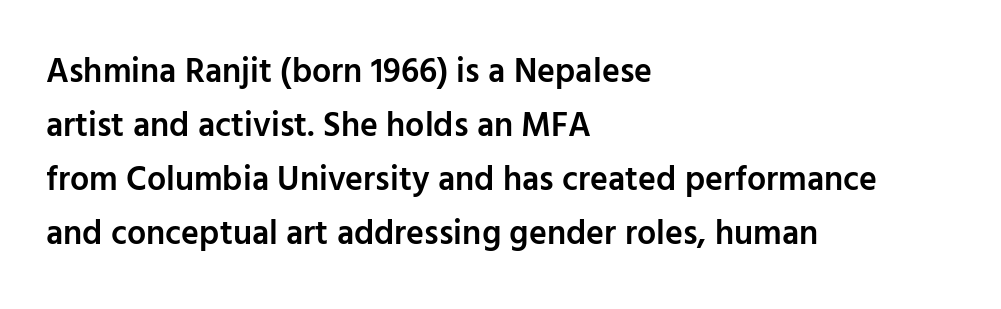
The image shows 34 px semibold sans-serif type, upright; set left-aligned, normal line spacing (1.59x), normal letter spacing, not underlined; low stroke contrast and a medium x-height.
